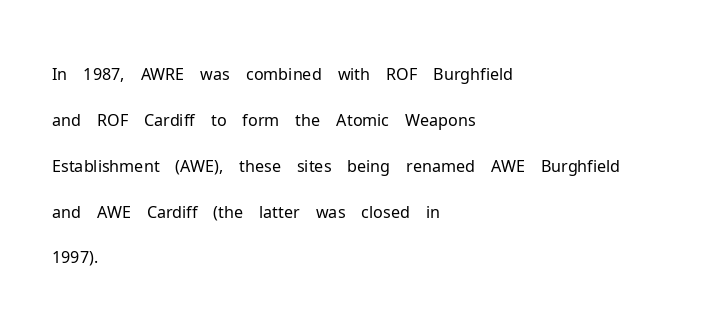
Q: Is the text bold? A: No.
Q: Is the text italic (slanted)? A: No, it is upright.
Q: Is the typeface a serif or a sans-serif typeface? A: Sans-serif.
Q: Is the text underlined? A: No.
Q: How is the paragraph aligned? A: Left-aligned.
Q: Is the spacing between letters normal or unusually wide? A: Normal.
Q: Is the spacing between lines tight, normal or loose? A: Normal.
Q: Width (condensed, normal, or wide)? A: Normal.
Q: Stroke contrast? A: Low.
Q: x-height? A: Medium.
Q: Monospaced? A: No.
